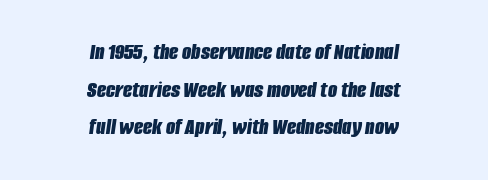
Where is the straight margin? There isn't one; the lines are centered. Does the leading feel generous? No, just average. This is oblique type, the kind used for emphasis or titles. This sample uses plain, unmodified letter spacing. Letters rest on an invisible, unmarked baseline.
